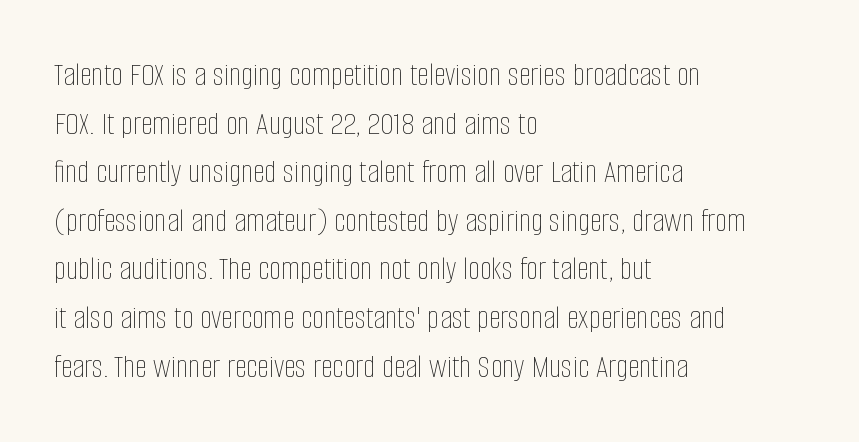
The image shows 34 px thin, condensed type, upright; set left-aligned, normal line spacing (1.43x), normal letter spacing, not underlined; low stroke contrast and a large x-height.
